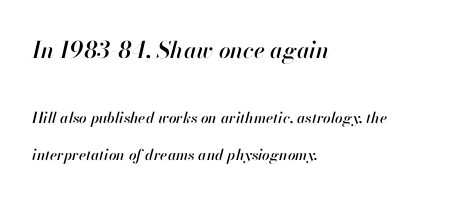
Q: Is the text italic (slanted)? A: Yes, it leans right by about 13 degrees.
Q: Is the text underlined? A: No.
Q: How is the paragraph aligned? A: Left-aligned.
Q: Is the spacing between letters normal or unusually wide? A: Normal.
Q: Is the spacing between lines tight, normal or loose? A: Loose.
Q: Which block of text is set in a larger size, the first (top) or the second (bottom)? A: The first (top) one.
